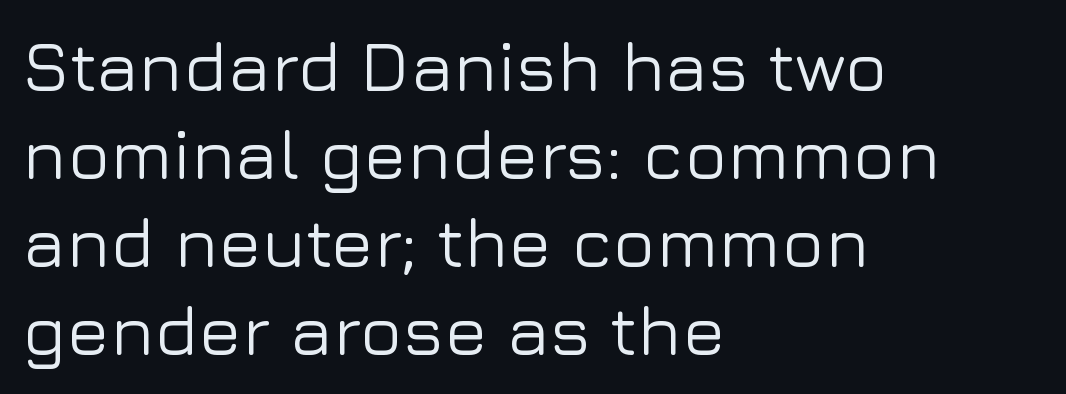
Q: Is the text italic (slanted)? A: No, it is upright.
Q: Is the typeface a serif or a sans-serif typeface? A: Sans-serif.
Q: Is the text underlined? A: No.
Q: How is the paragraph aligned? A: Left-aligned.
Q: Is the spacing between letters normal or unusually wide? A: Normal.
Q: Width (condensed, normal, or wide)? A: Normal.
Q: Stroke contrast? A: Low.
Q: x-height? A: Medium.
Q: Monospaced? A: No.
